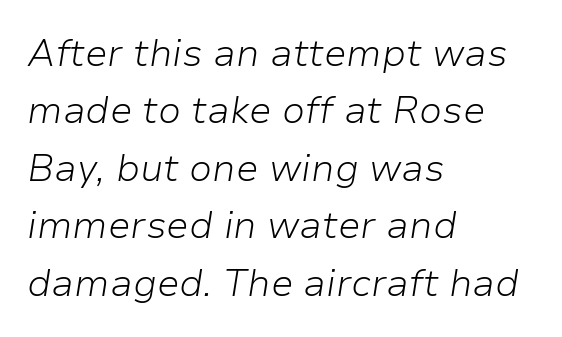
{"italic": "yes", "lean": "right", "slant_degrees": 9, "bold": "no", "weight": "light", "width": "normal", "stroke_contrast": "low", "x_height": "medium", "monospaced": "no", "underline": "no", "align": "left", "line_spacing": "normal", "line_spacing_ratio": 1.51, "letter_spacing": "normal", "letter_spacing_em": 0.0, "glyph_px": 38}
